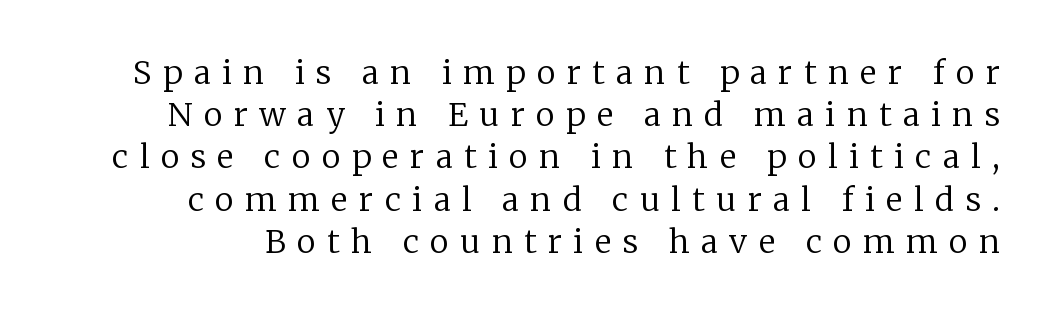
The image shows 32 px regular-weight serif type, upright; set normal line spacing (1.32x), unusually wide letter spacing (+0.36 em), not underlined; low stroke contrast and a medium x-height.
